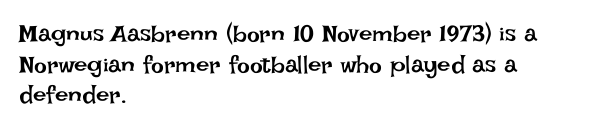
{"italic": "no", "bold": "no", "underline": "no", "align": "left", "line_spacing": "normal", "line_spacing_ratio": 1.28, "letter_spacing": "normal", "letter_spacing_em": 0.0, "glyph_px": 24}
